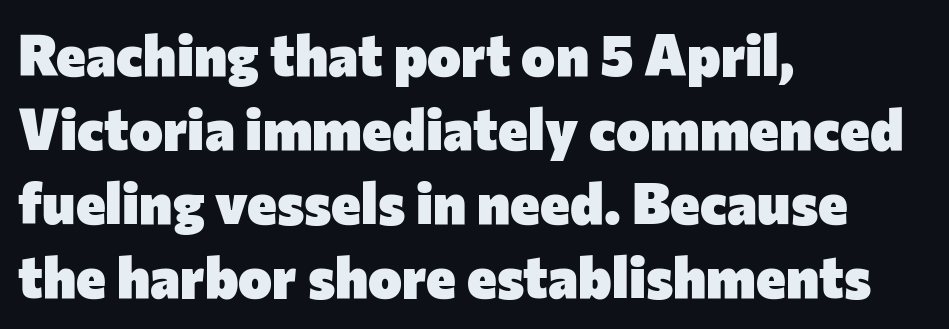
The image shows 57 px heavy sans-serif type, upright; set left-aligned, normal line spacing (1.3x), normal letter spacing, not underlined; low stroke contrast and a medium x-height.
